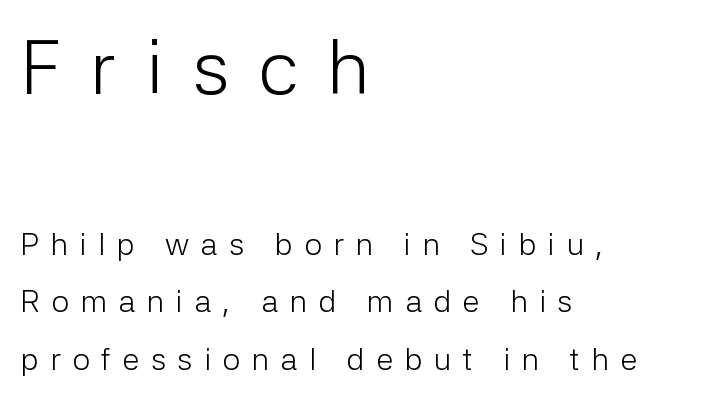
The image shows 77 px light sans-serif type, upright; set left-aligned, line spacing 1.86x, unusually wide letter spacing (+0.37 em), not underlined; the first (top) block is 2.48x larger; low stroke contrast and a medium x-height.
